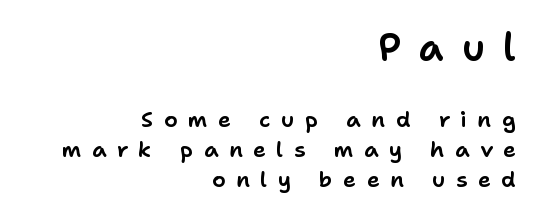
Q: Is the text italic (slanted)? A: No, it is upright.
Q: Is the typeface a serif or a sans-serif typeface? A: Sans-serif.
Q: Is the text underlined? A: No.
Q: How is the paragraph aligned? A: Right-aligned.
Q: Is the spacing between letters normal or unusually wide? A: Unusually wide.
Q: Is the spacing between lines tight, normal or loose? A: Normal.
Q: Which block of text is set in a larger size, the first (top) or the second (bottom)? A: The first (top) one.
Q: Width (condensed, normal, or wide)? A: Normal.
Q: Stroke contrast? A: Low.
Q: x-height? A: Medium.
Q: Monospaced? A: No.
